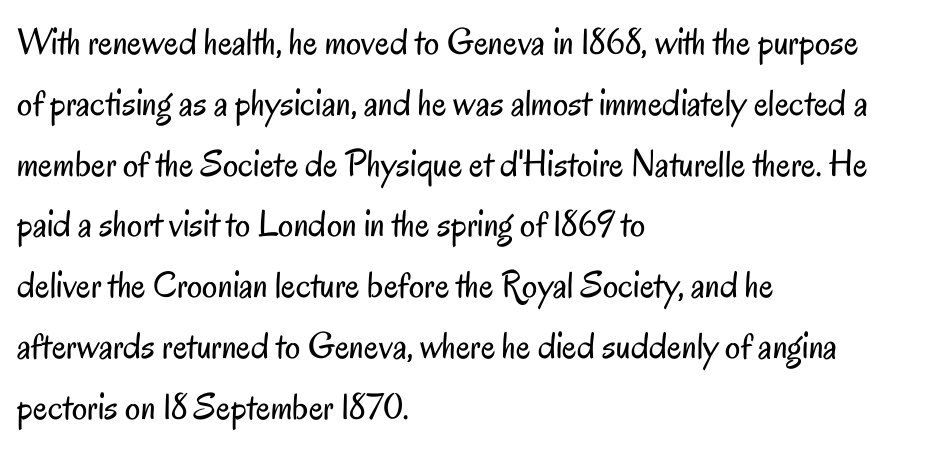
Q: Is the text bold? A: No.
Q: Is the text italic (slanted)? A: No, it is upright.
Q: Is the typeface a serif or a sans-serif typeface? A: Sans-serif.
Q: Is the text underlined? A: No.
Q: How is the paragraph aligned? A: Left-aligned.
Q: Is the spacing between letters normal or unusually wide? A: Normal.
Q: Is the spacing between lines tight, normal or loose? A: Normal.
Q: Width (condensed, normal, or wide)? A: Condensed.
Q: Stroke contrast? A: Low.
Q: x-height? A: Small.
Q: Monospaced? A: No.
